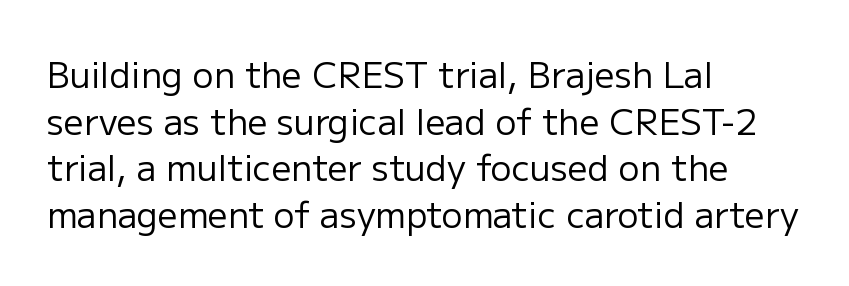
Q: Is the text bold? A: No.
Q: Is the text italic (slanted)? A: No, it is upright.
Q: Is the typeface a serif or a sans-serif typeface? A: Sans-serif.
Q: Is the text underlined? A: No.
Q: How is the paragraph aligned? A: Left-aligned.
Q: Is the spacing between letters normal or unusually wide? A: Normal.
Q: Is the spacing between lines tight, normal or loose? A: Normal.
Q: Width (condensed, normal, or wide)? A: Normal.
Q: Stroke contrast? A: Low.
Q: x-height? A: Medium.
Q: Monospaced? A: No.
